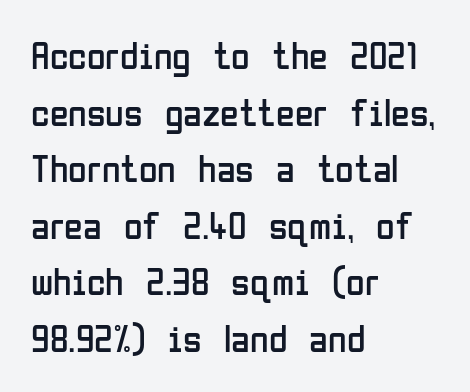
Q: Is the text bold? A: No.
Q: Is the text italic (slanted)? A: No, it is upright.
Q: Is the typeface a serif or a sans-serif typeface? A: Sans-serif.
Q: Is the text underlined? A: No.
Q: How is the paragraph aligned? A: Left-aligned.
Q: Is the spacing between letters normal or unusually wide? A: Normal.
Q: Is the spacing between lines tight, normal or loose? A: Normal.
Q: Width (condensed, normal, or wide)? A: Condensed.
Q: Stroke contrast? A: Low.
Q: x-height? A: Medium.
Q: Monospaced? A: No.
